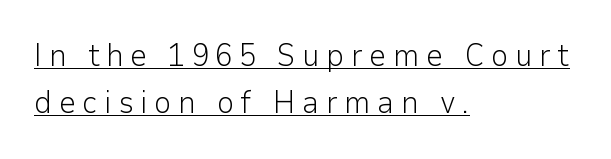
Every character sits straight up, as roman type does. Rows of type keep a routine distance in the vertical direction. A typesetter would call this proportional, since set widths differ per character. Nope, no serifs anywhere on these letters. A baseline rule has been typeset under these characters.
